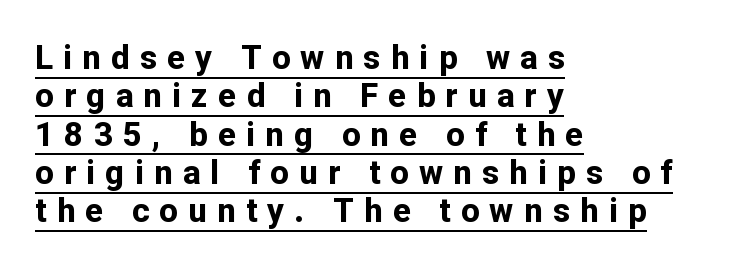
{"serif": "no", "italic": "no", "bold": "yes", "weight": "bold", "width": "normal", "stroke_contrast": "low", "x_height": "medium", "monospaced": "no", "underline": "yes", "align": "left", "line_spacing_ratio": 1.16, "letter_spacing": "wide", "letter_spacing_em": 0.31, "glyph_px": 33}
